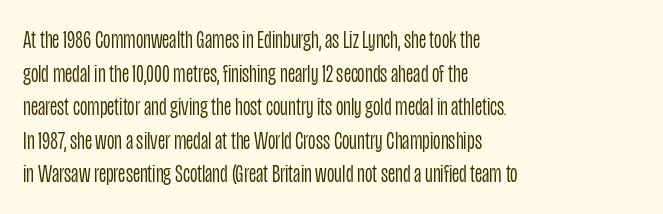
{"italic": "no", "bold": "no", "underline": "no", "align": "left", "line_spacing": "normal", "line_spacing_ratio": 1.29, "letter_spacing": "normal", "letter_spacing_em": 0.0, "glyph_px": 26}
